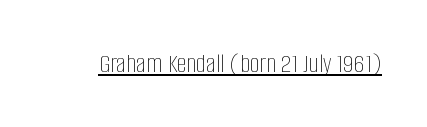
Q: Is the text bold? A: No.
Q: Is the text italic (slanted)? A: No, it is upright.
Q: Is the text underlined? A: Yes.
Q: Is the spacing between letters normal or unusually wide? A: Normal.
Q: Width (condensed, normal, or wide)? A: Condensed.
Q: Stroke contrast? A: Low.
Q: x-height? A: Large.
Q: Monospaced? A: No.
